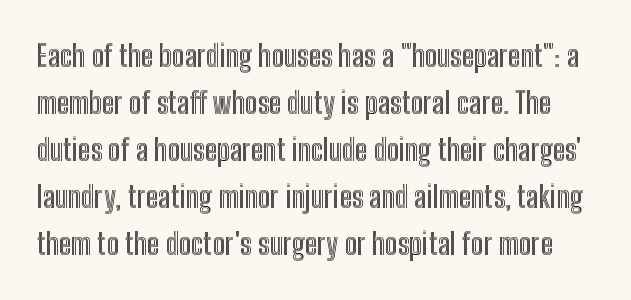
Q: Is the text italic (slanted)? A: No, it is upright.
Q: Is the text underlined? A: No.
Q: Is the spacing between letters normal or unusually wide? A: Normal.
Q: Is the spacing between lines tight, normal or loose? A: Normal.
Q: Width (condensed, normal, or wide)? A: Condensed.
Q: x-height? A: Medium.
Q: Monospaced? A: No.
